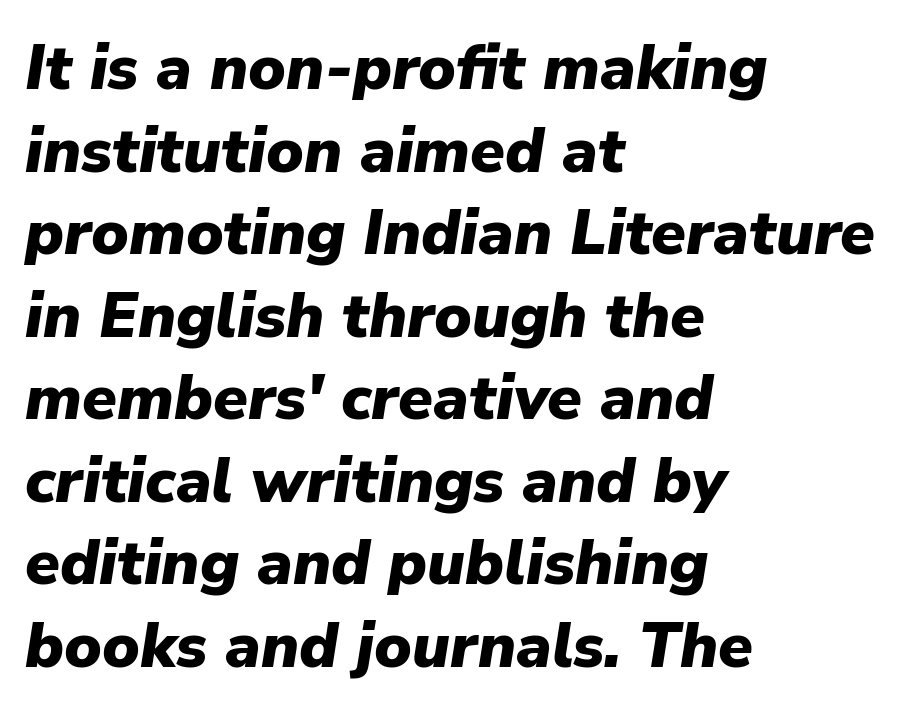
Compared with ordinary roman type, these characters are visibly tilted. Standard letterfit; no display-style spreading of the glyphs. Successive baselines arrive at the customary interval. Typographic density is high because the face is bold. The ragged edge is on the right, which tells us the setting is flush left.
